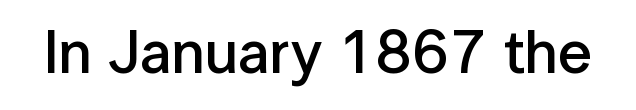
Clear beneath every line of the passage. In terms of letterspacing, this is plain default setting. You could not count columns in this text — the font is proportionally spaced. Tall strokes in this sample are plumb rather than angled.
